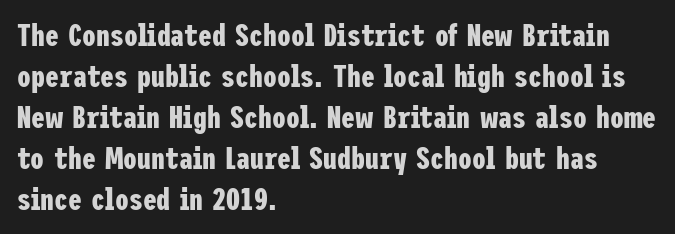
The typography opts for an upright posture over an oblique one. The line texture is even and compact thanks to regular tracking. The passage shown is emphatically bold. Underline: absent.
